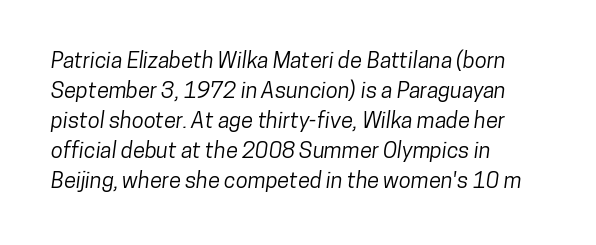
Q: Is the text underlined? A: No.
Q: How is the paragraph aligned? A: Left-aligned.
Q: Is the spacing between letters normal or unusually wide? A: Normal.
Q: Is the spacing between lines tight, normal or loose? A: Normal.
